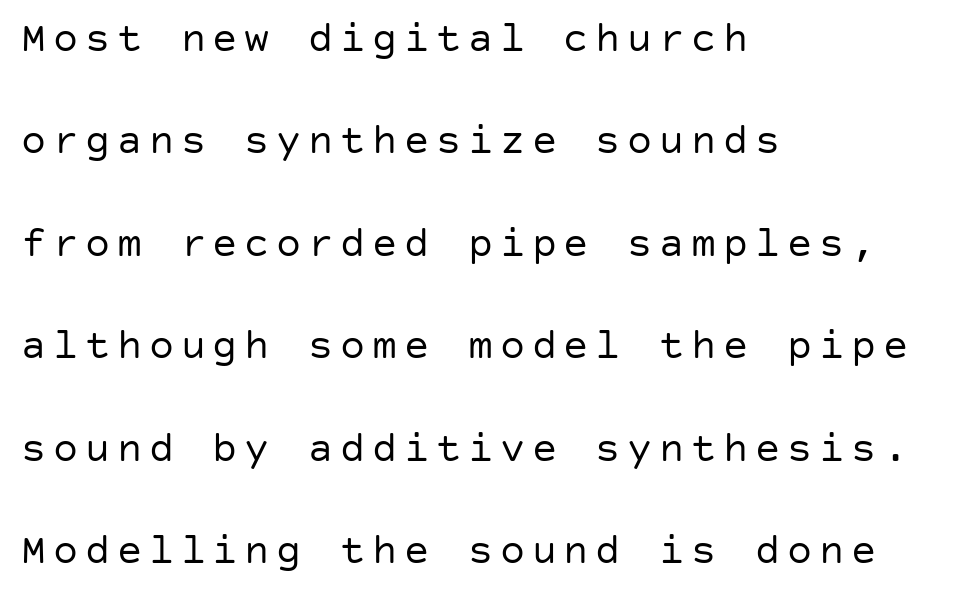
{"serif": "no", "italic": "no", "bold": "no", "weight": "regular", "width": "normal", "stroke_contrast": "low", "x_height": "large", "underline": "no", "align": "left", "line_spacing": "loose", "line_spacing_ratio": 2.44, "glyph_px": 42}
